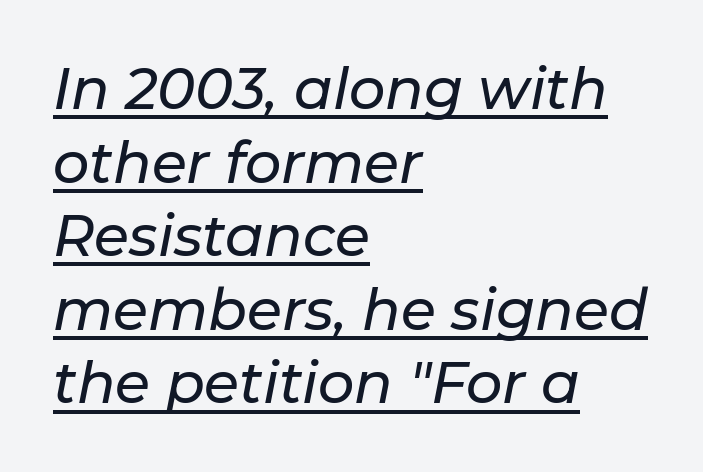
The rag falls on the right side of this text block. Is there much room between lines? A standard amount, neither cramped nor airy. The passage shown is underscored from start to finish. Character widths vary here, with narrow letters taking less room than wide ones.
